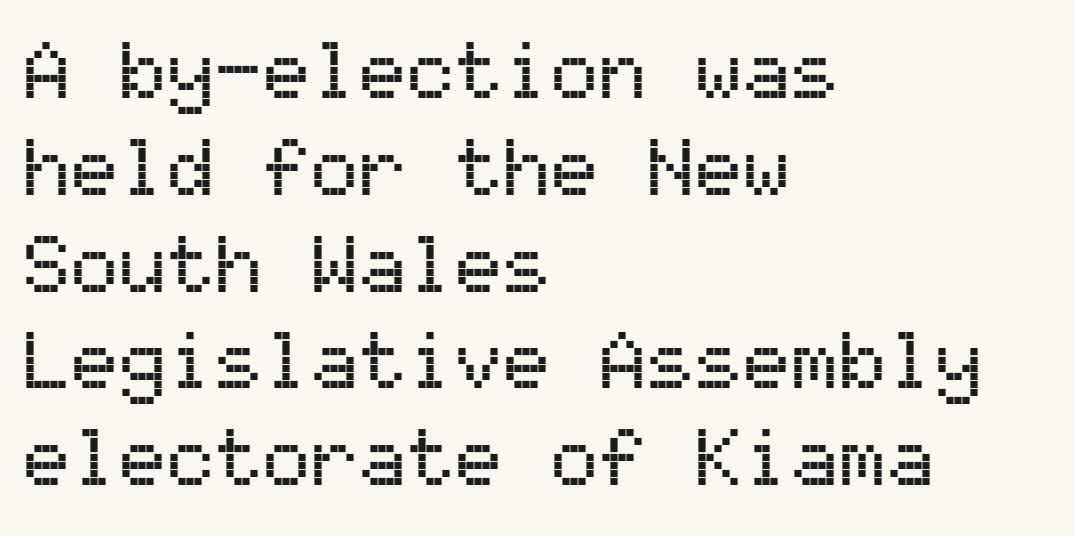
Q: Is the text italic (slanted)? A: No, it is upright.
Q: Is the typeface a serif or a sans-serif typeface? A: Sans-serif.
Q: Is the text underlined? A: No.
Q: How is the paragraph aligned? A: Left-aligned.
Q: Is the spacing between letters normal or unusually wide? A: Normal.
Q: Width (condensed, normal, or wide)? A: Normal.
Q: Stroke contrast? A: Medium.
Q: x-height? A: Medium.
Q: Monospaced? A: Yes.
